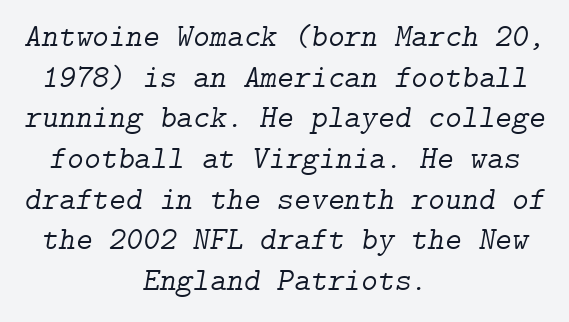
{"serif": "yes", "italic": "yes", "lean": "right", "slant_degrees": 9, "bold": "no", "weight": "light", "width": "normal", "stroke_contrast": "low", "x_height": "medium", "underline": "no", "align": "center", "line_spacing": "normal", "line_spacing_ratio": 1.27, "letter_spacing": "normal", "letter_spacing_em": 0.0, "glyph_px": 32}
